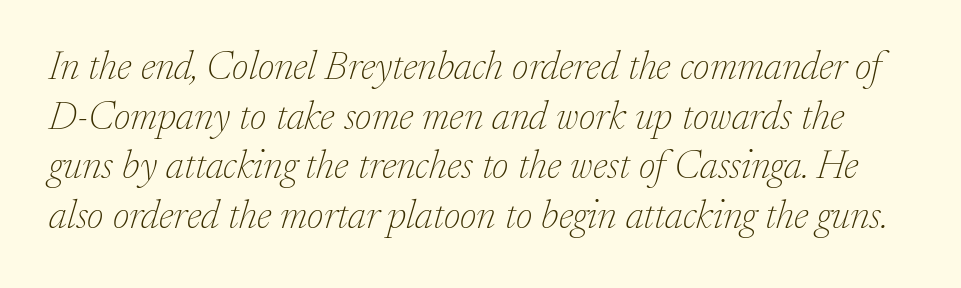
Q: Is the text bold? A: No.
Q: Is the text italic (slanted)? A: Yes, it leans right by about 17 degrees.
Q: Is the typeface a serif or a sans-serif typeface? A: Serif.
Q: Is the text underlined? A: No.
Q: Is the spacing between letters normal or unusually wide? A: Normal.
Q: Width (condensed, normal, or wide)? A: Normal.
Q: Stroke contrast? A: Low.
Q: x-height? A: Medium.
Q: Monospaced? A: No.
